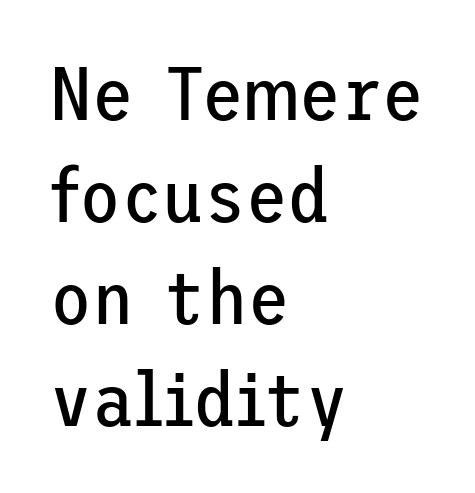
The passage is arranged the way most books set body copy — flush left. In terms of posture, this sample is upright. Is there much room between lines? A standard amount, neither cramped nor airy. Bold? No — there's no thickening of the strokes. Look at the tracking — it's just the regular setting, nothing added.
